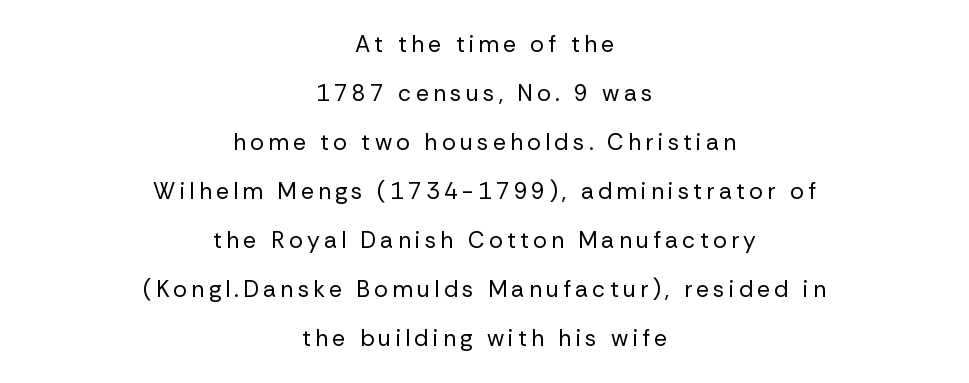
{"italic": "no", "bold": "no", "underline": "no", "align": "center", "line_spacing": "loose", "line_spacing_ratio": 2.13, "glyph_px": 23}
